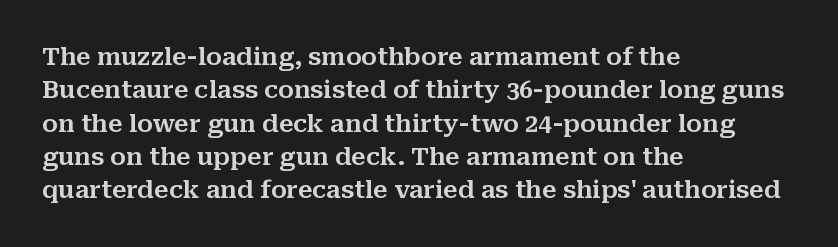
{"italic": "no", "underline": "no", "align": "left", "line_spacing": "normal", "line_spacing_ratio": 1.39, "letter_spacing": "normal", "letter_spacing_em": 0.0, "glyph_px": 24}
